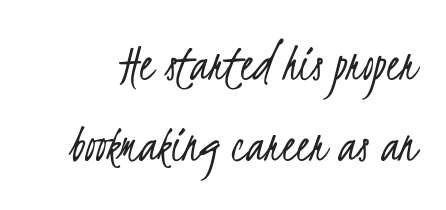
Q: Is the text bold? A: No.
Q: Is the typeface a serif or a sans-serif typeface? A: Sans-serif.
Q: Is the text underlined? A: No.
Q: Is the spacing between letters normal or unusually wide? A: Normal.
Q: Is the spacing between lines tight, normal or loose? A: Normal.
Q: Width (condensed, normal, or wide)? A: Condensed.
Q: Stroke contrast? A: Low.
Q: x-height? A: Small.
Q: Monospaced? A: No.
